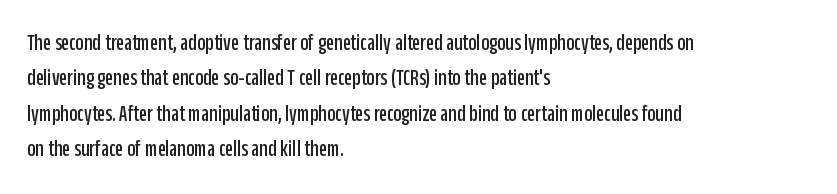
Nope, not italic — everything's standing straight. Words appear dense and cohesive because spacing is normal. The baseline area is clear. These lines sit exactly where default settings would place them. The compositor pushed each line to the left boundary.
